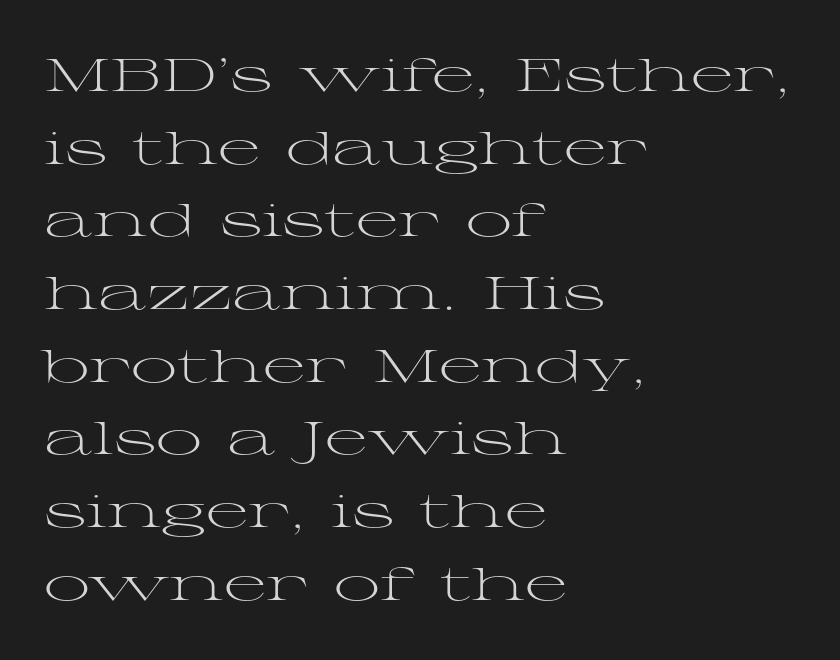
The image shows 46 px light, wide serif type, upright; set left-aligned, normal line spacing (1.58x), normal letter spacing, not underlined; medium stroke contrast and a medium x-height.
